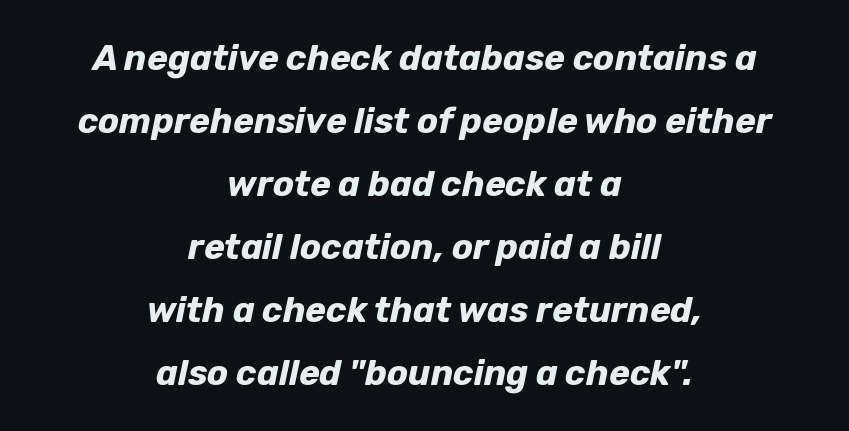
Q: Is the text bold? A: Yes.
Q: Is the text italic (slanted)? A: Yes, it leans right by about 12 degrees.
Q: Is the text underlined? A: No.
Q: How is the paragraph aligned? A: Centered.
Q: Is the spacing between letters normal or unusually wide? A: Normal.
Q: Width (condensed, normal, or wide)? A: Normal.
Q: Stroke contrast? A: Low.
Q: x-height? A: Medium.
Q: Monospaced? A: No.
